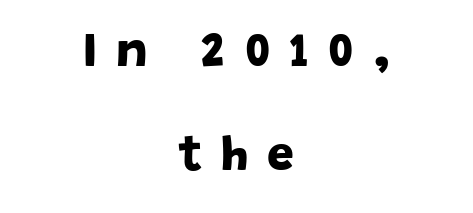
The image shows 48 px bold sans-serif type; set centered, loose line spacing (2.16x), unusually wide letter spacing (+0.4 em), not underlined; low stroke contrast and a large x-height.
